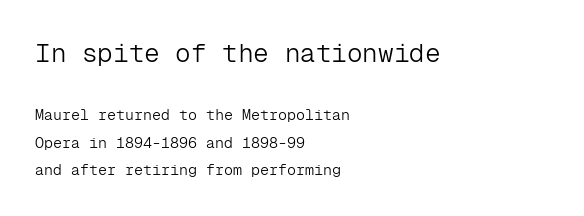
Q: Is the text bold? A: No.
Q: Is the text italic (slanted)? A: No, it is upright.
Q: Is the text underlined? A: No.
Q: How is the paragraph aligned? A: Left-aligned.
Q: Is the spacing between letters normal or unusually wide? A: Normal.
Q: Which block of text is set in a larger size, the first (top) or the second (bottom)? A: The first (top) one.
